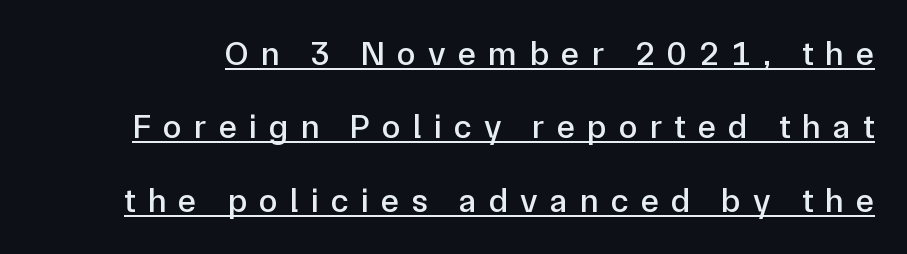
A sans-serif font was chosen for this passage. Honestly, the rows look like they've been pulled way apart. These lines are rendered in a variable-pitch font. Posture: vertical.
